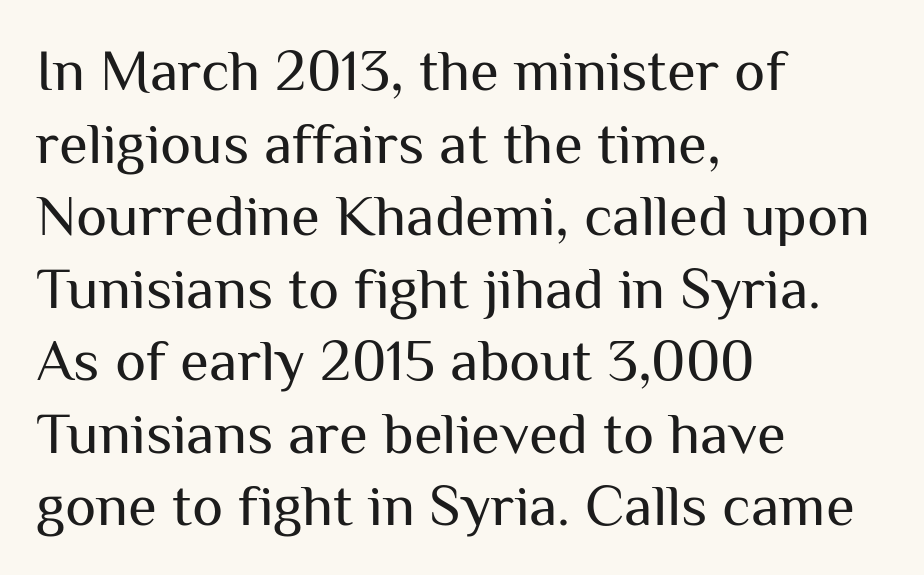
The image shows 59 px regular-weight sans-serif type, upright; set left-aligned, line spacing 1.23x, normal letter spacing, not underlined; medium stroke contrast and a medium x-height.
